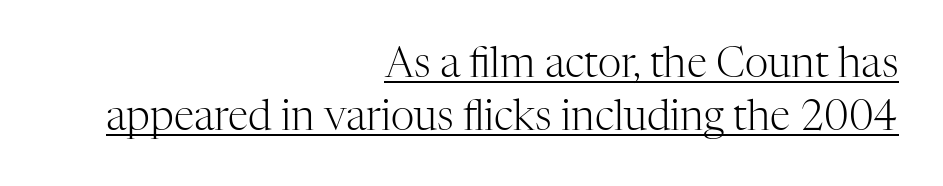
The lettering holds an erect, upright posture throughout. These lines are set flush right with a ragged left edge. Somebody hit Ctrl+U on this one — the words are underlined. The rendering keeps characters at their native spacing. Vertically, the passage feels balanced, rows spaced as you'd expect. Old-style or modern, the face here clearly has serifs.
